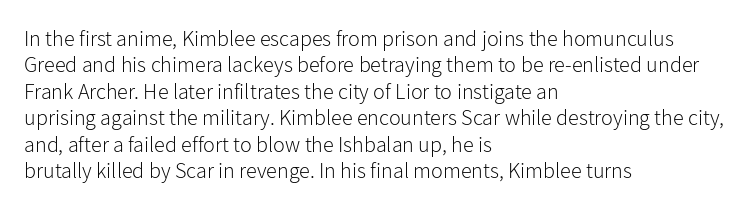
This sample uses an upright cut, with every glyph sitting square on the baseline. Underlining? Definitely not there. Heaviness? Minimal to ordinary, like unemphasized prose. Short note: letters normally spaced. Where is the straight margin? On the left.
